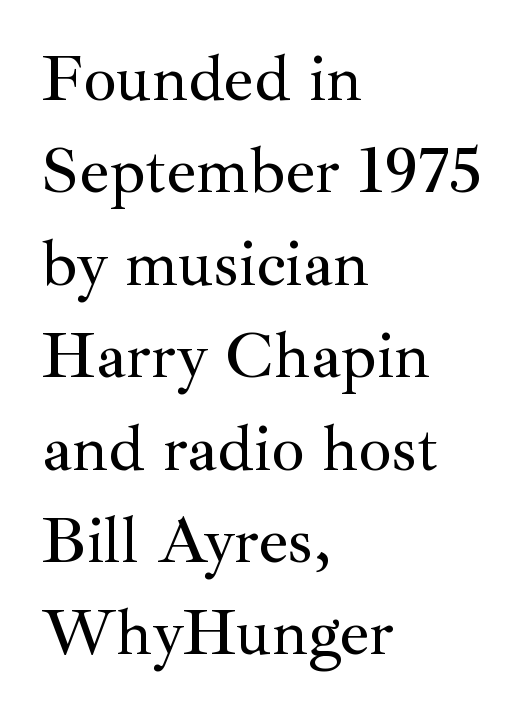
Q: Is the text italic (slanted)? A: No, it is upright.
Q: Is the typeface a serif or a sans-serif typeface? A: Serif.
Q: Is the text underlined? A: No.
Q: How is the paragraph aligned? A: Left-aligned.
Q: Is the spacing between letters normal or unusually wide? A: Normal.
Q: Is the spacing between lines tight, normal or loose? A: Normal.
Q: Width (condensed, normal, or wide)? A: Normal.
Q: Stroke contrast? A: Medium.
Q: x-height? A: Small.
Q: Monospaced? A: No.
